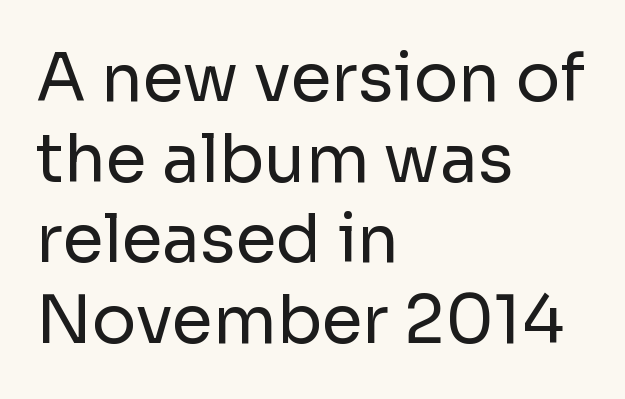
{"serif": "no", "italic": "no", "bold": "no", "weight": "regular", "width": "normal", "stroke_contrast": "low", "x_height": "medium", "monospaced": "no", "underline": "no", "align": "left", "line_spacing_ratio": 1.22, "letter_spacing": "normal", "letter_spacing_em": 0.0, "glyph_px": 66}
